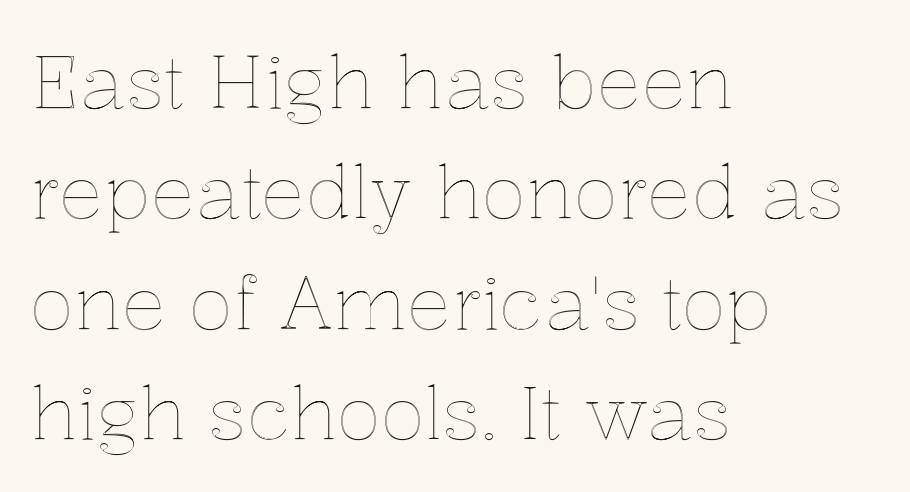
Alignment: flush left. Posture: straight, roman, zero tilt. Varying glyph widths throughout — classic text-font behaviour. This sample uses plain, unmodified letter spacing. Glance below the letters and you will spot only blank space. The block of text has a typical density, with ordinary space between rows.
